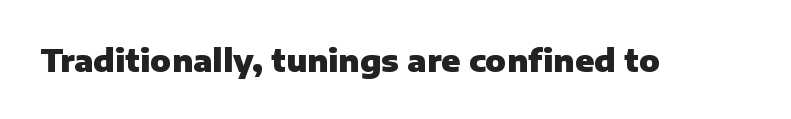
Think of a printed novel: that variable character pitch is what you see here. A roman cut, with each character standing at attention. The designer went with a sans here, leaving each stem footless. Anything drawn beneath the words? Only blank space. Characters follow at the spacing the type designer built in. The passage shown is emphatically bold.
